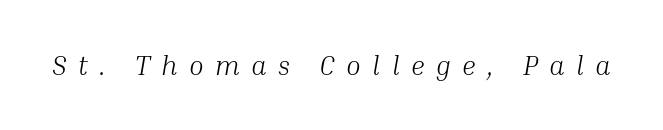
You could only call the tracking loose — the letters float apart. It's the slanting kind of type. Only glyphs here, with clear space below each row. No letter is thick-stroked: the sample isn't bold.
